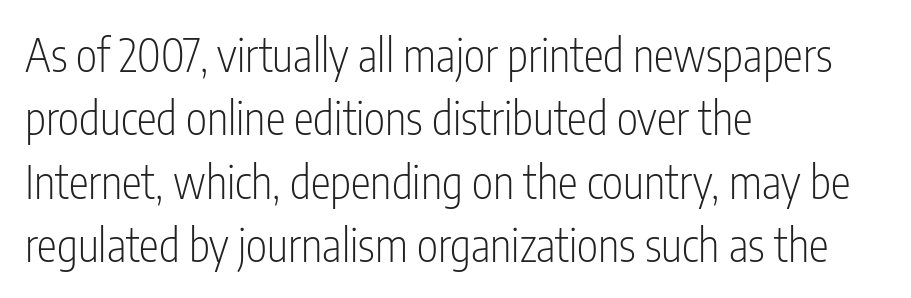
{"serif": "no", "italic": "no", "bold": "no", "weight": "light", "width": "condensed", "stroke_contrast": "low", "x_height": "medium", "monospaced": "no", "underline": "no", "align": "left", "line_spacing": "normal", "line_spacing_ratio": 1.41, "letter_spacing": "normal", "letter_spacing_em": 0.0, "glyph_px": 45}
